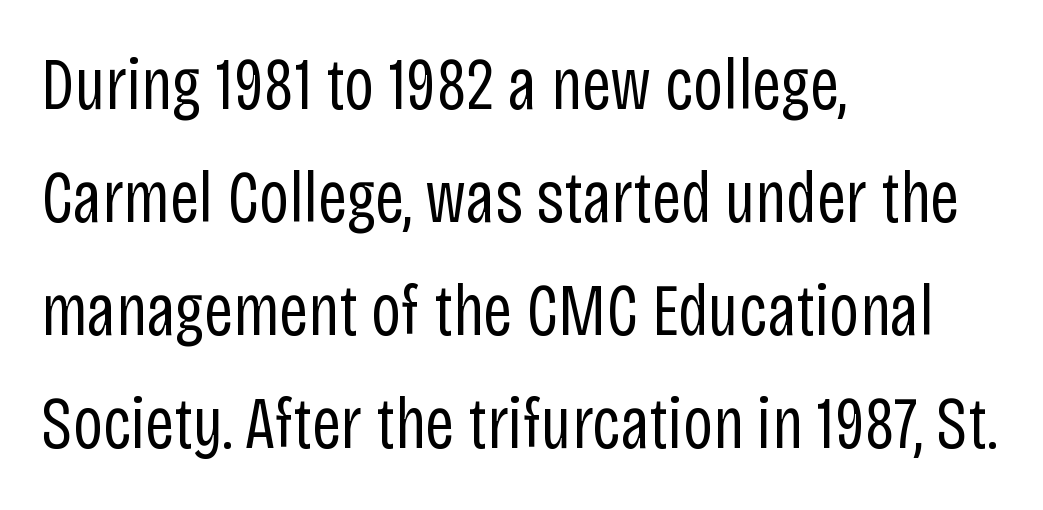
Q: Is the text bold? A: No.
Q: Is the text italic (slanted)? A: No, it is upright.
Q: Is the typeface a serif or a sans-serif typeface? A: Sans-serif.
Q: Is the text underlined? A: No.
Q: How is the paragraph aligned? A: Left-aligned.
Q: Is the spacing between letters normal or unusually wide? A: Normal.
Q: Is the spacing between lines tight, normal or loose? A: Normal.
Q: Width (condensed, normal, or wide)? A: Condensed.
Q: Stroke contrast? A: Low.
Q: x-height? A: Large.
Q: Monospaced? A: No.
